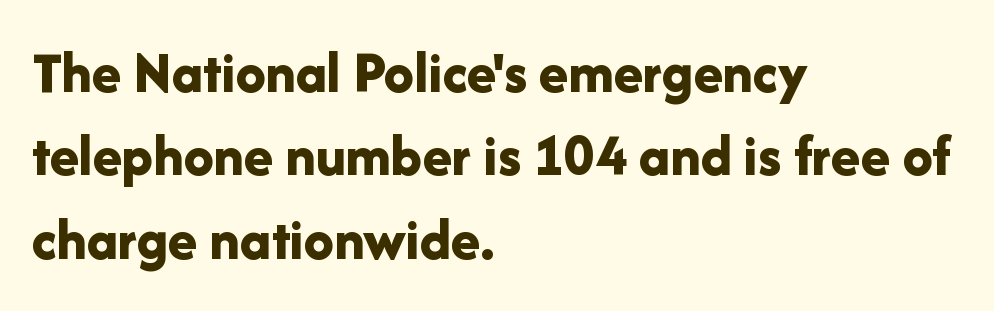
Observe the ordinary spacing: letters are neighbours, not strangers. The designer left line spacing at the default. I'd call this a sans setting — the letters go barefoot. Teacher's note: observe the even left margin — that is flush-left alignment. When letters stand straight like this, we call the style roman or upright. Is the type bold? Yes — the strokes are clearly thick and heavy.
